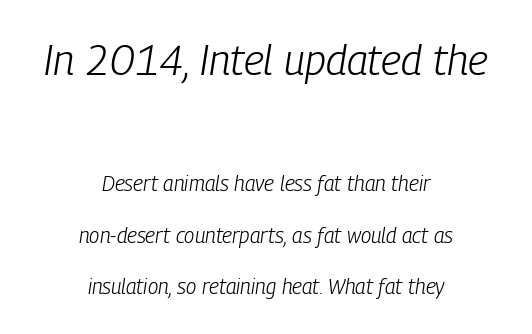
{"italic": "yes", "lean": "right", "slant_degrees": 9, "bold": "no", "weight": "light", "width": "condensed", "stroke_contrast": "low", "x_height": "medium", "monospaced": "no", "underline": "no", "align": "center", "line_spacing": "loose", "line_spacing_ratio": 2.45, "letter_spacing": "normal", "letter_spacing_em": 0.0, "larger_block": "first", "size_ratio": 2.0, "glyph_px": 42}
